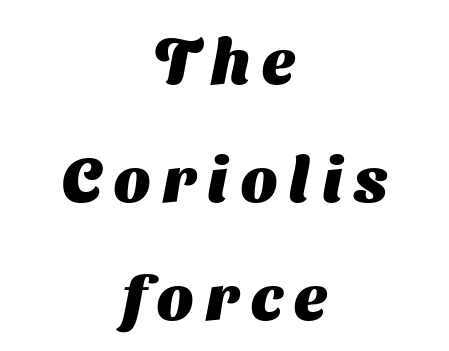
Characters follow at a spacing far wider than the type designer built in. These words are printed bold, with thick strokes throughout. Reading down the block, each line starts at a different indent, mirrored at its end. The glyphs are unaccompanied by any horizontal stroke below them. Look at the bottom of the vertical strokes: they stop flat, with no serifs.
